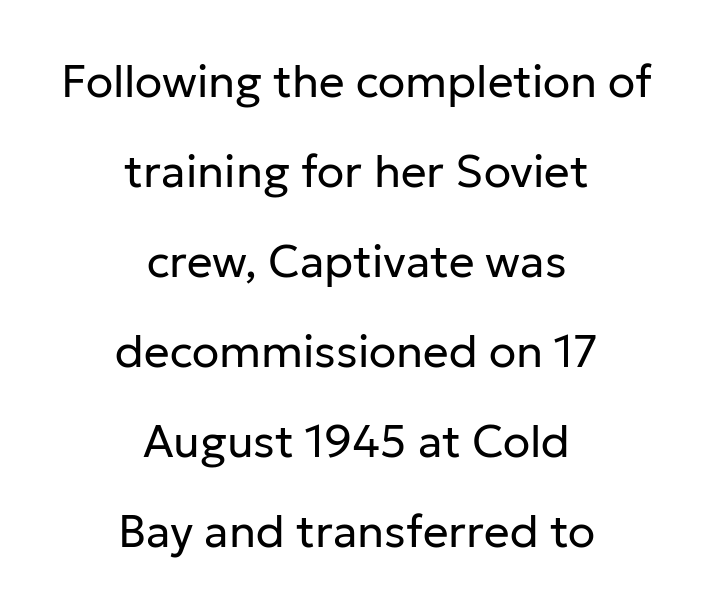
Q: Is the text bold? A: No.
Q: Is the text italic (slanted)? A: No, it is upright.
Q: Is the typeface a serif or a sans-serif typeface? A: Sans-serif.
Q: Is the text underlined? A: No.
Q: How is the paragraph aligned? A: Centered.
Q: Is the spacing between letters normal or unusually wide? A: Normal.
Q: Is the spacing between lines tight, normal or loose? A: Loose.
Q: Width (condensed, normal, or wide)? A: Normal.
Q: Stroke contrast? A: Low.
Q: x-height? A: Medium.
Q: Monospaced? A: No.
